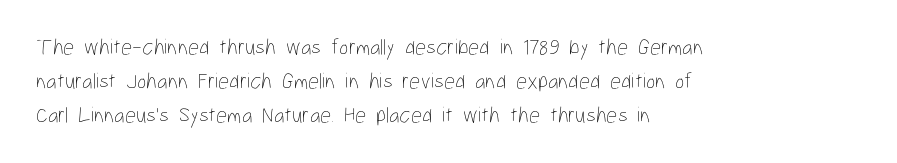
{"italic": "no", "bold": "no", "underline": "no", "align": "left", "line_spacing": "normal", "line_spacing_ratio": 1.54, "letter_spacing": "normal", "letter_spacing_em": 0.0, "glyph_px": 22}
